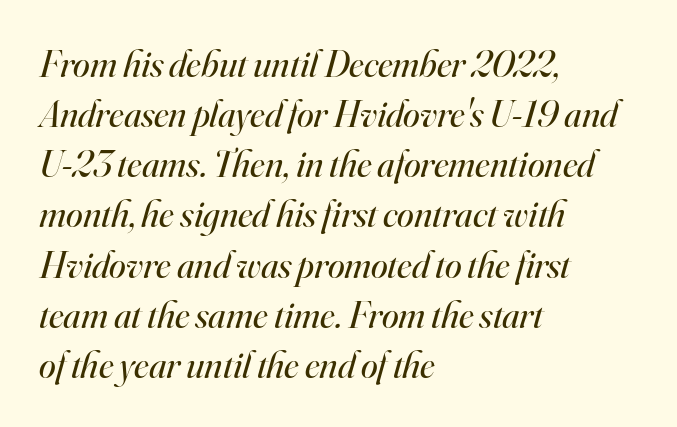
{"serif": "yes", "italic": "yes", "lean": "right", "slant_degrees": 16, "bold": "no", "weight": "regular", "width": "normal", "stroke_contrast": "high", "x_height": "small", "monospaced": "no", "underline": "no", "align": "left", "line_spacing": "normal", "line_spacing_ratio": 1.32, "letter_spacing": "normal", "letter_spacing_em": 0.0, "glyph_px": 38}
